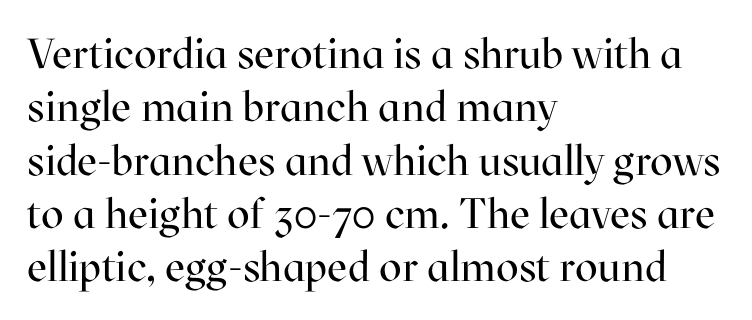
{"serif": "yes", "italic": "no", "bold": "no", "weight": "regular", "width": "normal", "stroke_contrast": "high", "x_height": "medium", "monospaced": "no", "underline": "no", "align": "left", "line_spacing": "normal", "line_spacing_ratio": 1.27, "letter_spacing": "normal", "letter_spacing_em": 0.0, "glyph_px": 42}
